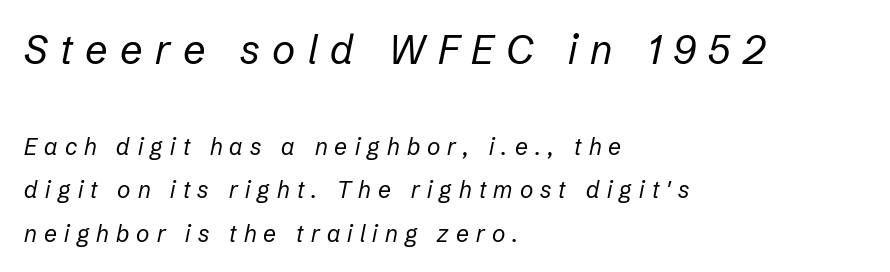
Q: Is the text bold? A: No.
Q: Is the text italic (slanted)? A: Yes, it leans right by about 12 degrees.
Q: Is the text underlined? A: No.
Q: How is the paragraph aligned? A: Left-aligned.
Q: Is the spacing between letters normal or unusually wide? A: Unusually wide.
Q: Which block of text is set in a larger size, the first (top) or the second (bottom)? A: The first (top) one.
Q: Width (condensed, normal, or wide)? A: Normal.
Q: Stroke contrast? A: Low.
Q: x-height? A: Medium.
Q: Monospaced? A: No.
